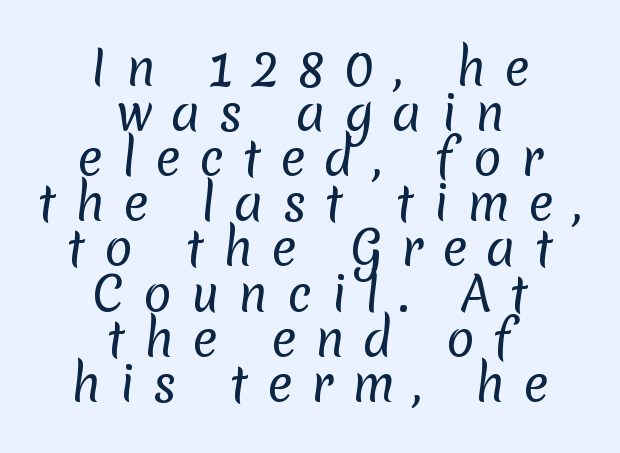
{"serif": "no", "bold": "no", "weight": "regular", "width": "normal", "stroke_contrast": "low", "x_height": "medium", "monospaced": "no", "underline": "no", "align": "center", "line_spacing": "tight", "line_spacing_ratio": 0.96, "letter_spacing": "wide", "letter_spacing_em": 0.4, "glyph_px": 47}
